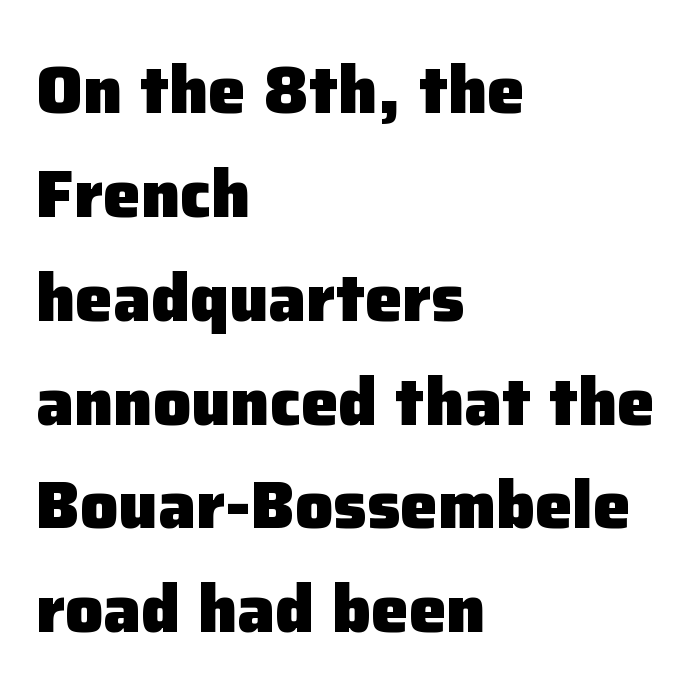
The image shows 67 px heavy sans-serif type, upright; set left-aligned, normal line spacing (1.55x), normal letter spacing, not underlined; low stroke contrast and a medium x-height.
